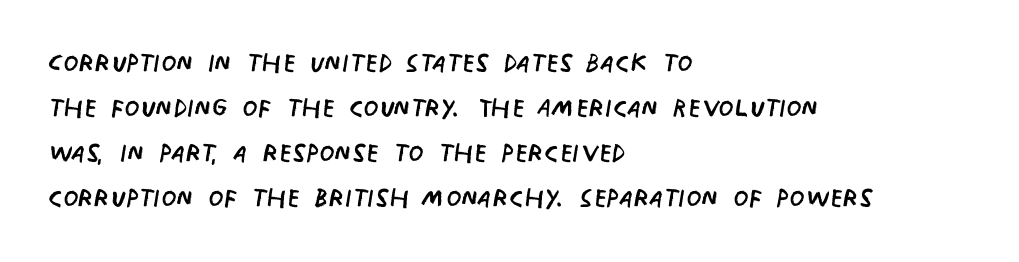
The image shows 35 px regular-weight, condensed sans-serif type; set left-aligned, normal line spacing (1.29x), normal letter spacing, not underlined; low stroke contrast and a large x-height.
